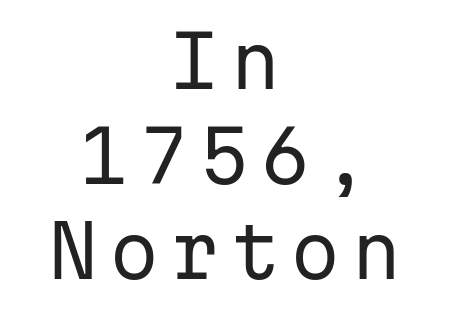
Q: Is the text bold? A: No.
Q: Is the text italic (slanted)? A: No, it is upright.
Q: Is the typeface a serif or a sans-serif typeface? A: Sans-serif.
Q: Is the text underlined? A: No.
Q: How is the paragraph aligned? A: Centered.
Q: Is the spacing between lines tight, normal or loose? A: Normal.
Q: Width (condensed, normal, or wide)? A: Normal.
Q: Stroke contrast? A: Low.
Q: x-height? A: Medium.
Q: Monospaced? A: Yes.
